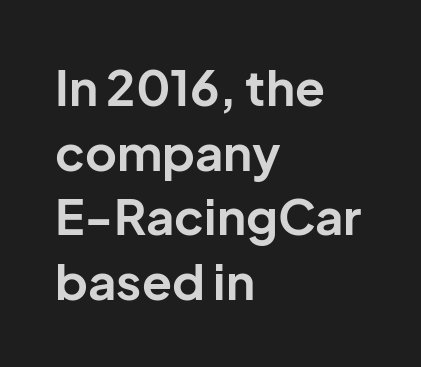
The image shows 49 px bold sans-serif type, upright; set left-aligned, normal line spacing (1.32x), normal letter spacing, not underlined; low stroke contrast and a medium x-height.
